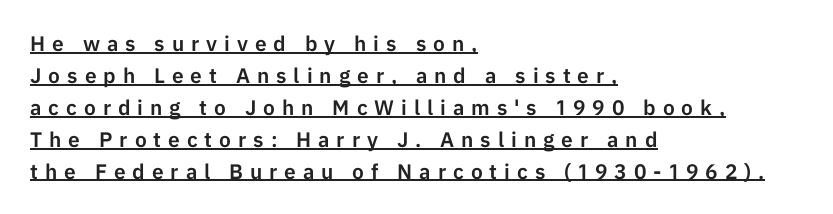
Q: Is the text italic (slanted)? A: No, it is upright.
Q: Is the text underlined? A: Yes.
Q: How is the paragraph aligned? A: Left-aligned.
Q: Is the spacing between letters normal or unusually wide? A: Unusually wide.
Q: Is the spacing between lines tight, normal or loose? A: Normal.
